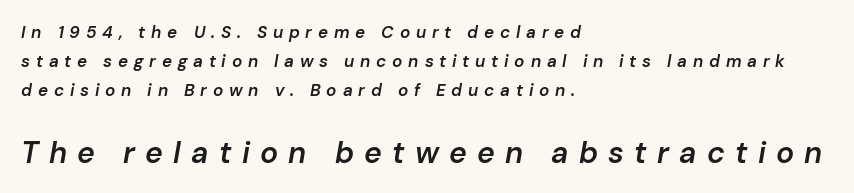
Has an underline been added? It has not. These lines stack with their left ends in a neat column. This rendering widens character spacing well past its baseline value. You could not count columns in this text — the font is proportionally spaced. Yep, that's italic — everything's leaning. Larger block? The one below; the one above is distinctly smaller.
